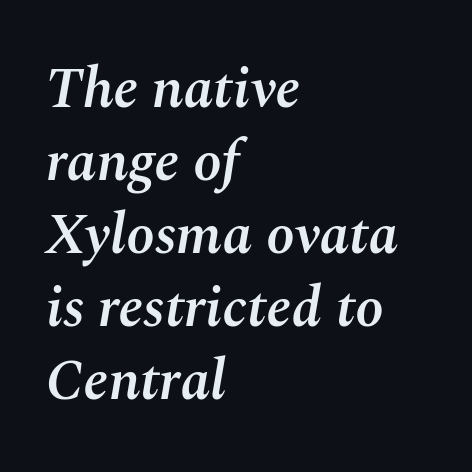
Q: Is the text bold? A: Semi-bold.
Q: Is the text italic (slanted)? A: Yes, it leans right by about 10 degrees.
Q: Is the text underlined? A: No.
Q: How is the paragraph aligned? A: Left-aligned.
Q: Is the spacing between letters normal or unusually wide? A: Normal.
Q: Is the spacing between lines tight, normal or loose? A: Normal.
Q: Width (condensed, normal, or wide)? A: Normal.
Q: Stroke contrast? A: Medium.
Q: x-height? A: Medium.
Q: Monospaced? A: No.
